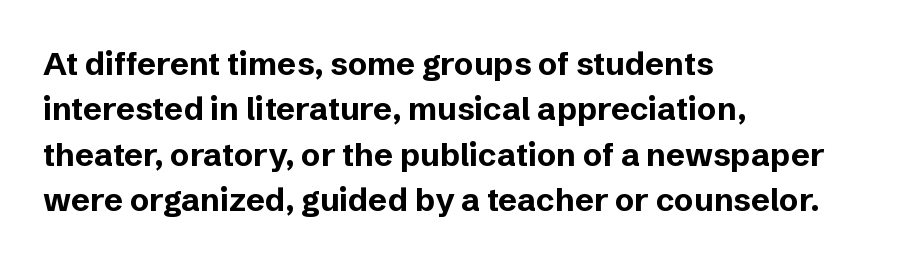
This sample uses a sans-serif face. Rows of type keep a routine distance in the vertical direction. Each letter keeps its own natural width here, so spacing adapts to shape. A bare baseline throughout the passage.
